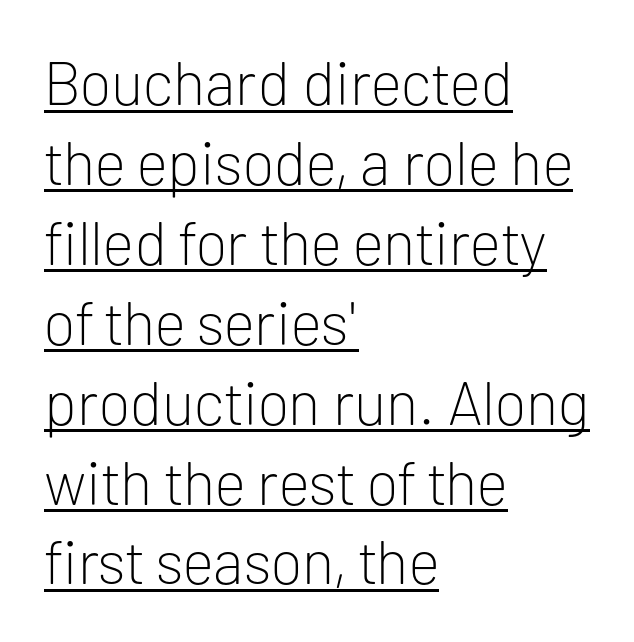
{"serif": "no", "italic": "no", "bold": "no", "weight": "light", "width": "normal", "stroke_contrast": "low", "x_height": "medium", "monospaced": "no", "underline": "yes", "align": "left", "line_spacing": "normal", "line_spacing_ratio": 1.31, "letter_spacing": "normal", "letter_spacing_em": 0.0, "glyph_px": 61}
